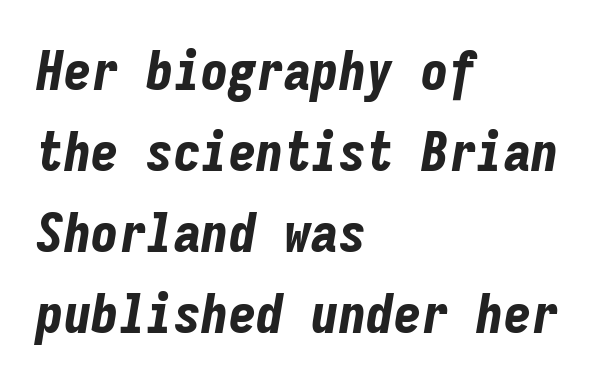
A typesetter would call this monospace, since all characters share one set width. Slant detected: the letters are inclined. Plenty of ink on the page — the face is bold. Caption: multi-line text, flush left, ragged right.
